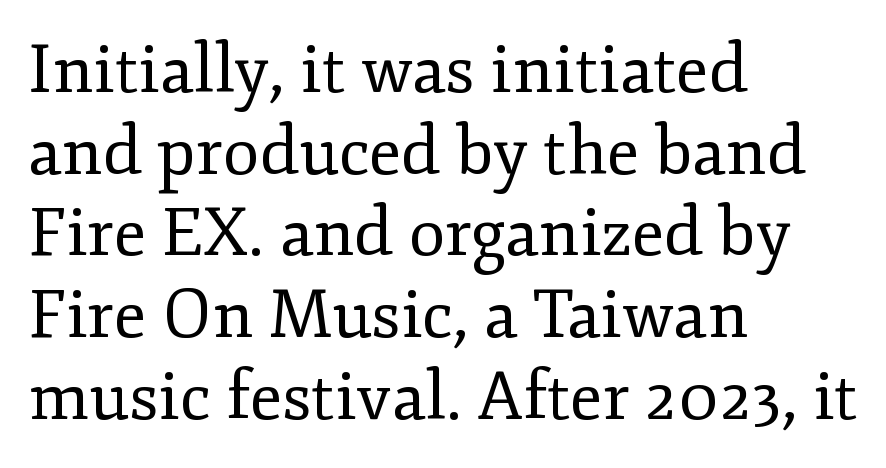
{"serif": "yes", "italic": "no", "bold": "no", "weight": "regular", "width": "normal", "stroke_contrast": "low", "x_height": "small", "monospaced": "no", "underline": "no", "align": "left", "line_spacing_ratio": 1.22, "letter_spacing": "normal", "letter_spacing_em": 0.0, "glyph_px": 67}
